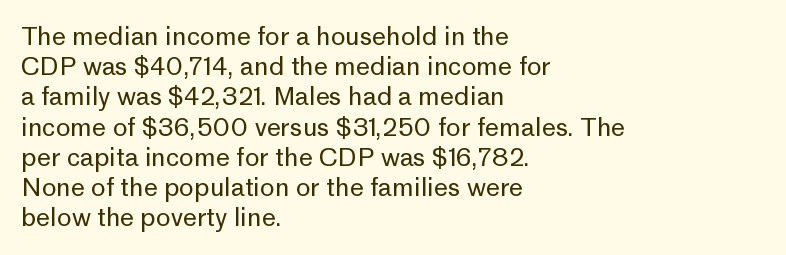
The image shows 25 px text type, upright; set left-aligned, line spacing 1.21x, normal letter spacing, not underlined.
